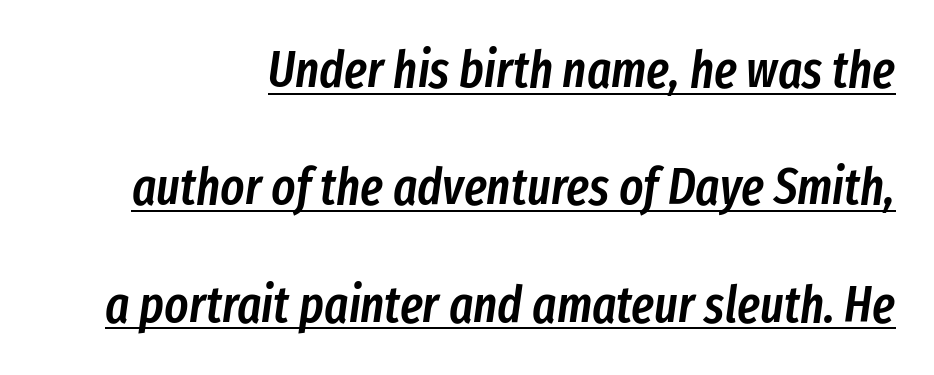
Q: Is the text bold? A: Semi-bold.
Q: Is the text italic (slanted)? A: Yes, it leans right by about 8 degrees.
Q: Is the text underlined? A: Yes.
Q: How is the paragraph aligned? A: Right-aligned.
Q: Is the spacing between letters normal or unusually wide? A: Normal.
Q: Is the spacing between lines tight, normal or loose? A: Loose.
Q: Width (condensed, normal, or wide)? A: Condensed.
Q: Stroke contrast? A: Low.
Q: x-height? A: Medium.
Q: Monospaced? A: No.
